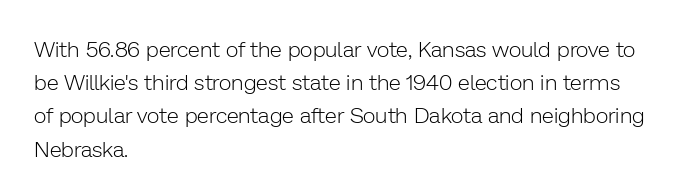
{"italic": "no", "bold": "no", "underline": "no", "align": "left", "line_spacing": "normal", "line_spacing_ratio": 1.51, "letter_spacing": "normal", "letter_spacing_em": 0.0, "glyph_px": 22}
